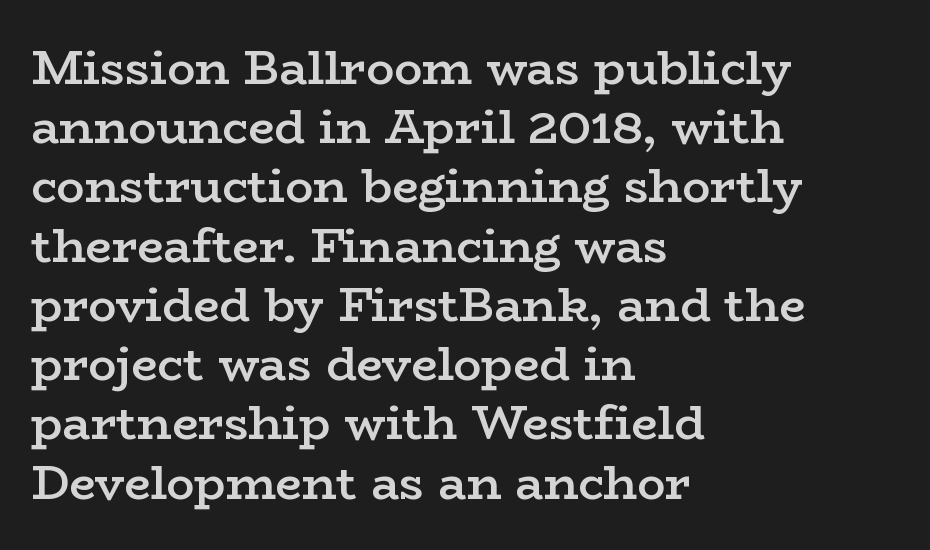
The image shows 47 px semibold, wide serif type, upright; set left-aligned, normal line spacing (1.26x), normal letter spacing, not underlined; low stroke contrast and a medium x-height.
